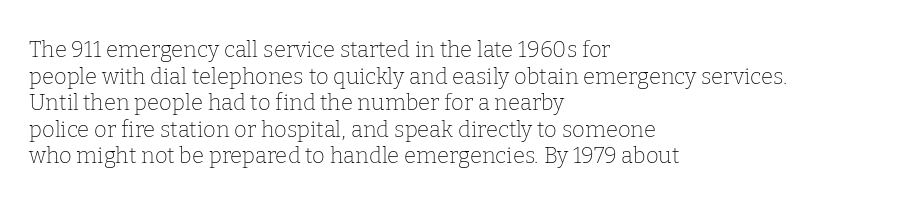
The face used here is rendered with its standard letterfit. The rag falls on the right side of this text block. The typeface has the unassuming heft of standard copy or less. Italic: no, the glyphs are upright roman.
